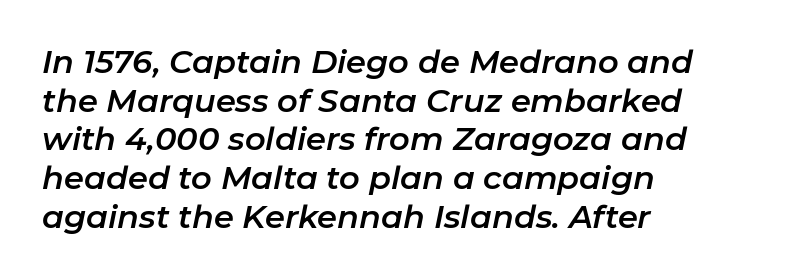
Q: Is the text italic (slanted)? A: Yes, it leans right by about 11 degrees.
Q: Is the text underlined? A: No.
Q: How is the paragraph aligned? A: Left-aligned.
Q: Is the spacing between letters normal or unusually wide? A: Normal.
Q: Width (condensed, normal, or wide)? A: Normal.
Q: Stroke contrast? A: Low.
Q: x-height? A: Medium.
Q: Monospaced? A: No.
